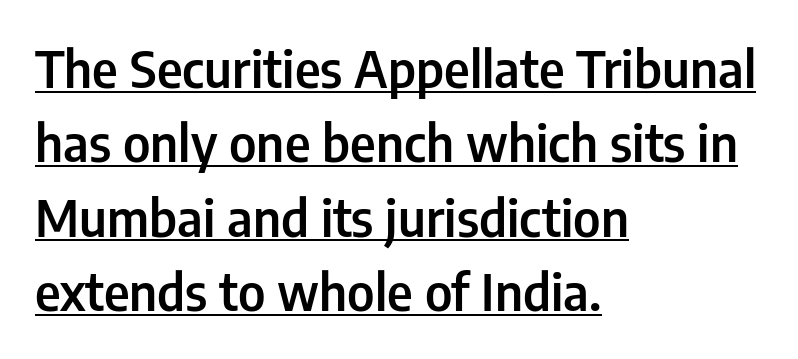
The image shows 51 px semibold, condensed sans-serif type, upright; set left-aligned, normal line spacing (1.46x), normal letter spacing, underlined; low stroke contrast and a medium x-height.
